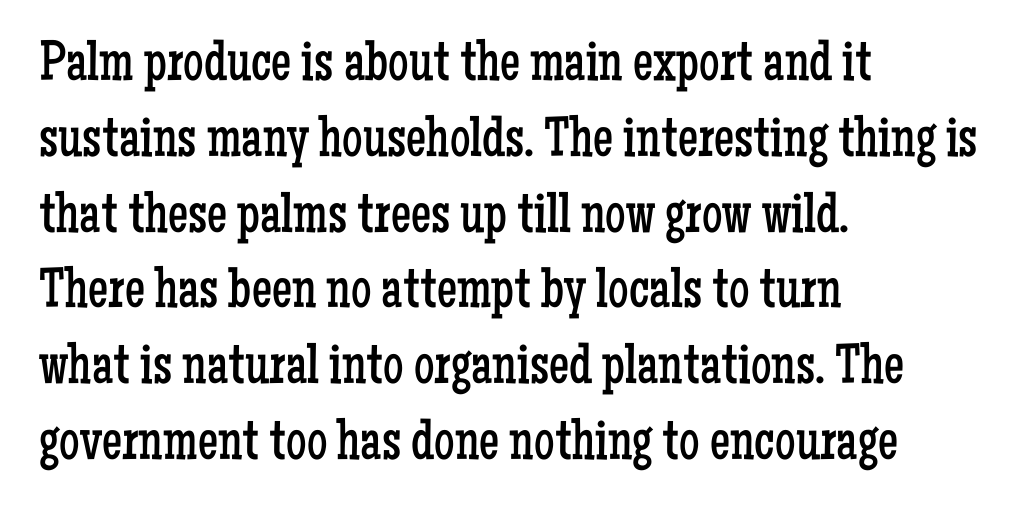
The designer went with a serif here, giving each stem small feet. Each word holds together tightly as a unit, with standard inter-letter gaps. Whoever set this chose a conventional vertical rhythm. These lines were composed using upright roman letters. Spacing verdict: proportional, widths tailored to each character.
